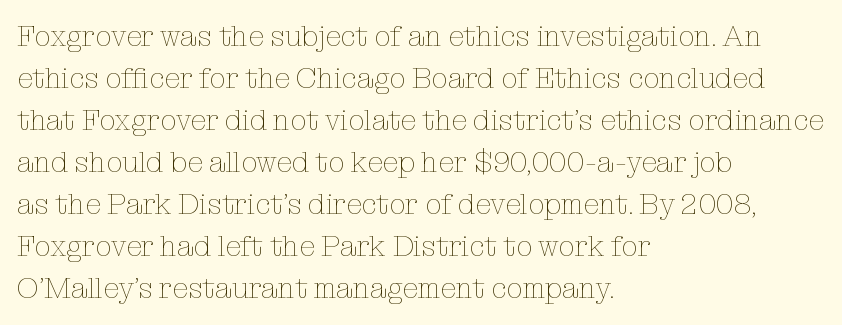
Q: Is the text bold? A: No.
Q: Is the text italic (slanted)? A: No, it is upright.
Q: Is the text underlined? A: No.
Q: How is the paragraph aligned? A: Left-aligned.
Q: Is the spacing between letters normal or unusually wide? A: Normal.
Q: Is the spacing between lines tight, normal or loose? A: Normal.
Q: Width (condensed, normal, or wide)? A: Normal.
Q: Stroke contrast? A: Low.
Q: x-height? A: Medium.
Q: Monospaced? A: No.
